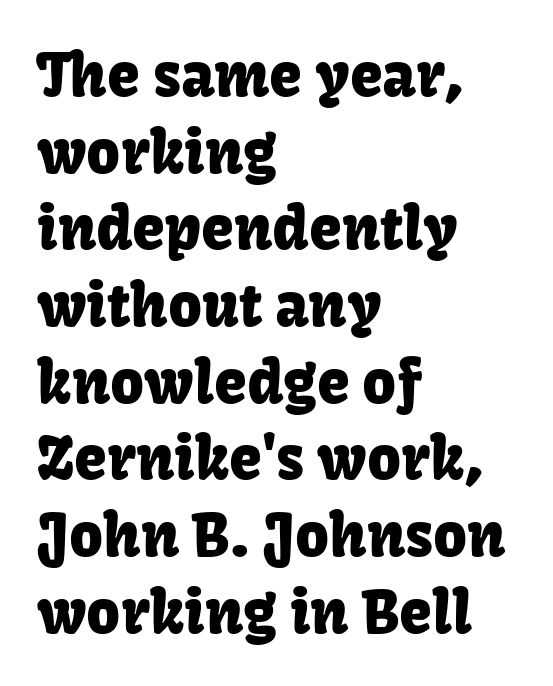
{"serif": "no", "italic": "no", "width": "normal", "stroke_contrast": "low", "x_height": "medium", "monospaced": "no", "underline": "no", "align": "left", "line_spacing": "normal", "line_spacing_ratio": 1.3, "letter_spacing": "normal", "letter_spacing_em": 0.0, "glyph_px": 59}
